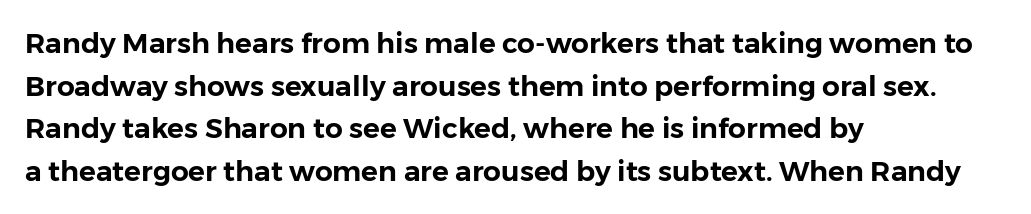
Q: Is the text italic (slanted)? A: No, it is upright.
Q: Is the typeface a serif or a sans-serif typeface? A: Sans-serif.
Q: Is the text underlined? A: No.
Q: How is the paragraph aligned? A: Left-aligned.
Q: Is the spacing between letters normal or unusually wide? A: Normal.
Q: Is the spacing between lines tight, normal or loose? A: Normal.
Q: Width (condensed, normal, or wide)? A: Normal.
Q: Stroke contrast? A: Low.
Q: x-height? A: Medium.
Q: Monospaced? A: No.
